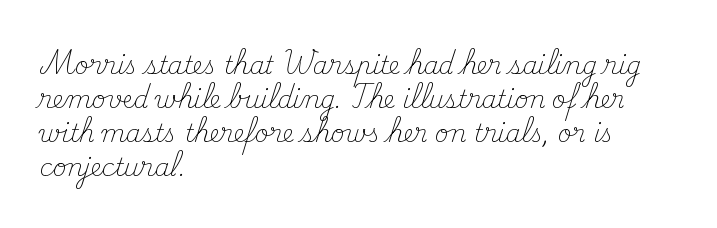
{"bold": "no", "underline": "no", "align": "left", "line_spacing": "normal", "line_spacing_ratio": 1.41, "letter_spacing": "normal", "letter_spacing_em": 0.0, "glyph_px": 24}
